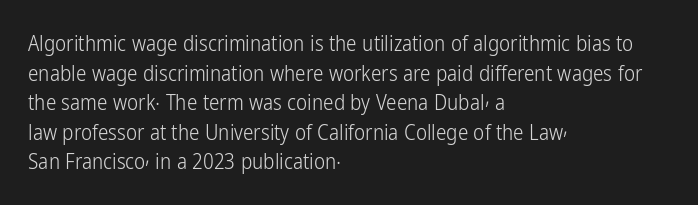
Quick note: underline off. Do the letters lean? They stand straight. The text block is weighted toward the left margin, trailing off unevenly rightward. This rendering leaves character spacing at its baseline value. Vertical spacing — default.
